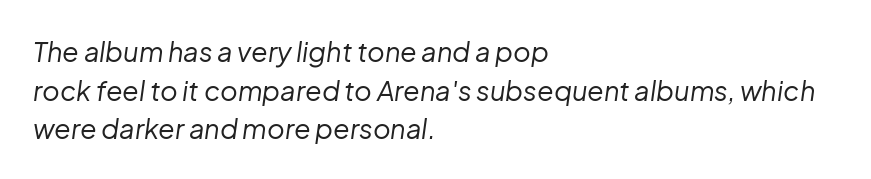
Each row of text sits above clean, open space. The whole block is typeset with a tilt. The lines are quadded left. The rendering uses a moderate line-height, typical for paragraphs.
